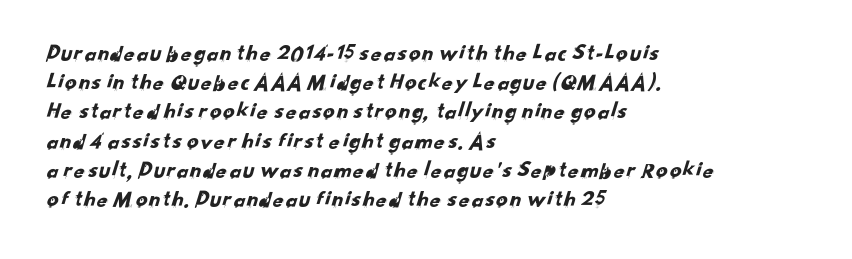
Q: Is the text underlined? A: No.
Q: How is the paragraph aligned? A: Left-aligned.
Q: Is the spacing between letters normal or unusually wide? A: Normal.
Q: Is the spacing between lines tight, normal or loose? A: Normal.
